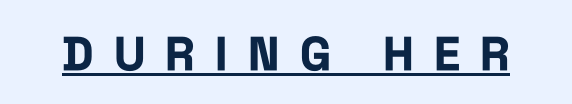
Character widths vary here, with narrow letters taking less room than wide ones. Honestly, the letter spacing is so wide it's the main thing you notice. Tall strokes in this sample are plumb rather than angled. Students, observe the line beneath the letters — that is underlining. The rendering shows plain stroke endings on the letterforms — a sans-serif design. Each glyph is drawn with heavy, bold strokes.
